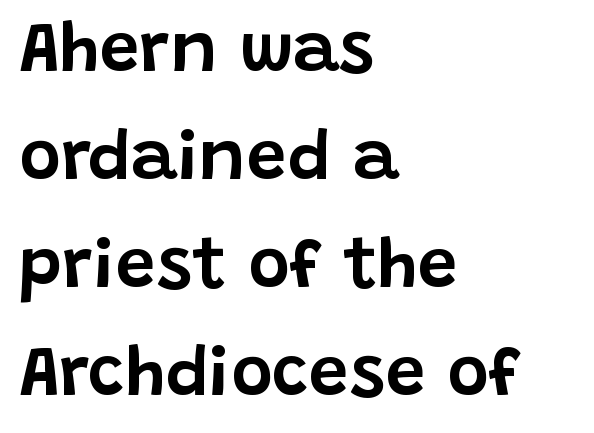
{"serif": "no", "italic": "no", "width": "normal", "stroke_contrast": "low", "x_height": "large", "monospaced": "no", "underline": "no", "align": "left", "line_spacing": "normal", "line_spacing_ratio": 1.52, "letter_spacing": "normal", "letter_spacing_em": 0.0, "glyph_px": 71}
